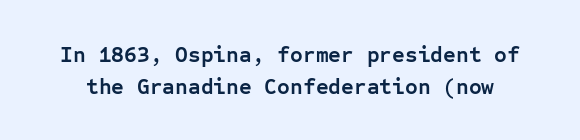
The image shows 22 px bold type, upright; set normal line spacing (1.45x), normal letter spacing, not underlined.
